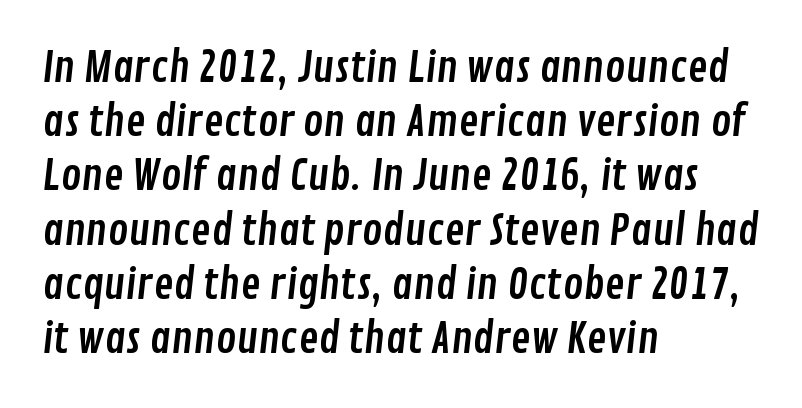
Q: Is the typeface a serif or a sans-serif typeface? A: Sans-serif.
Q: Is the text underlined? A: No.
Q: How is the paragraph aligned? A: Left-aligned.
Q: Is the spacing between letters normal or unusually wide? A: Normal.
Q: Is the spacing between lines tight, normal or loose? A: Normal.
Q: Width (condensed, normal, or wide)? A: Condensed.
Q: Stroke contrast? A: Low.
Q: x-height? A: Medium.
Q: Monospaced? A: No.
